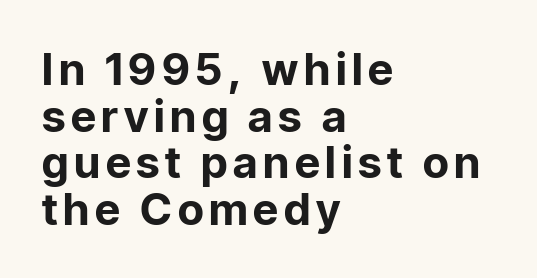
The image shows 44 px bold sans-serif type, upright; set left-aligned, tight line spacing (1.06x), not underlined; low stroke contrast and a medium x-height.
